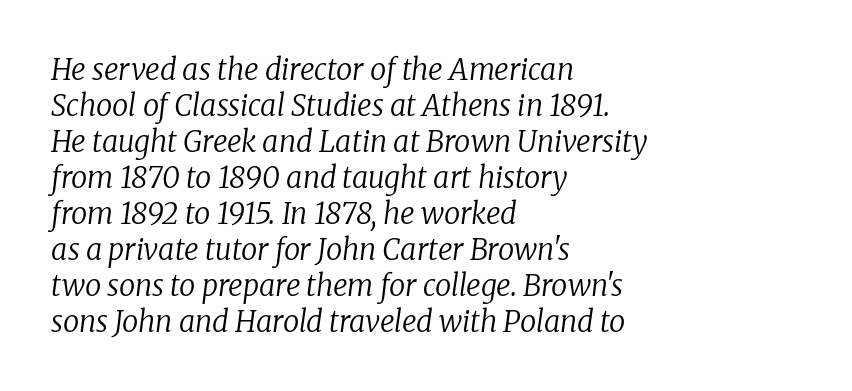
Summary of weight: not heavy and not bold. Note: serifs present on the glyphs. Rendered with sloped, italic letterforms. The face used here is rendered with its standard letterfit. Think of a printed novel: that variable character pitch is what you see here.
